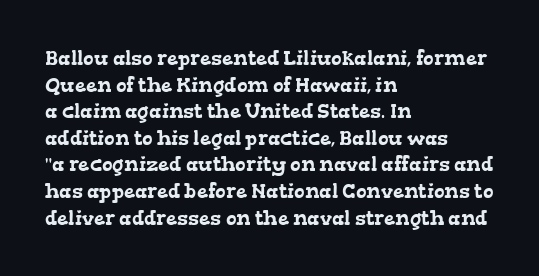
Unmarked baselines from the first word to the last. Line starts are locked; line ends wander. The line texture is even and compact thanks to regular tracking. The block of text has a typical density, with ordinary space between rows.
